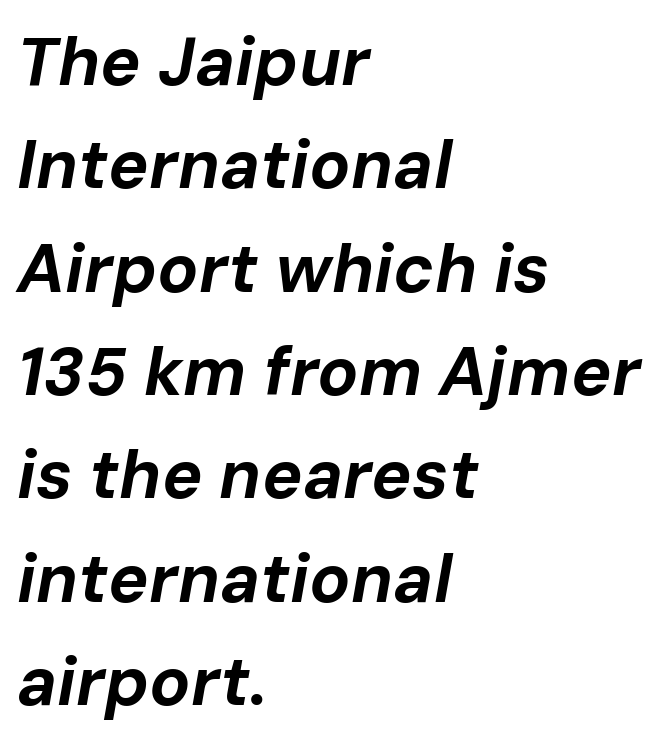
The image shows 68 px bold type, italic (leaning right); set left-aligned, normal line spacing (1.52x), normal letter spacing, not underlined; low stroke contrast and a medium x-height.
